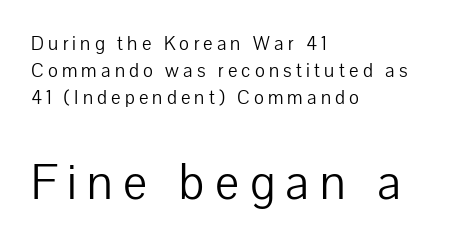
Q: Is the text bold? A: No.
Q: Is the text italic (slanted)? A: No, it is upright.
Q: Is the typeface a serif or a sans-serif typeface? A: Sans-serif.
Q: Is the text underlined? A: No.
Q: How is the paragraph aligned? A: Left-aligned.
Q: Is the spacing between letters normal or unusually wide? A: Unusually wide.
Q: Is the spacing between lines tight, normal or loose? A: Normal.
Q: Which block of text is set in a larger size, the first (top) or the second (bottom)? A: The second (bottom) one.
Q: Width (condensed, normal, or wide)? A: Normal.
Q: Stroke contrast? A: Low.
Q: x-height? A: Medium.
Q: Monospaced? A: No.
